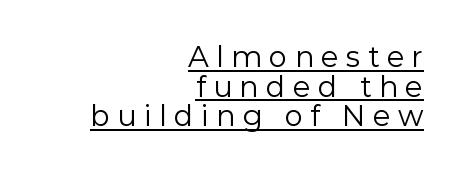
{"serif": "no", "italic": "no", "bold": "no", "weight": "regular", "width": "normal", "stroke_contrast": "low", "x_height": "medium", "monospaced": "no", "underline": "yes", "align": "right", "line_spacing": "tight", "line_spacing_ratio": 1.02, "letter_spacing": "wide", "letter_spacing_em": 0.25, "glyph_px": 29}
